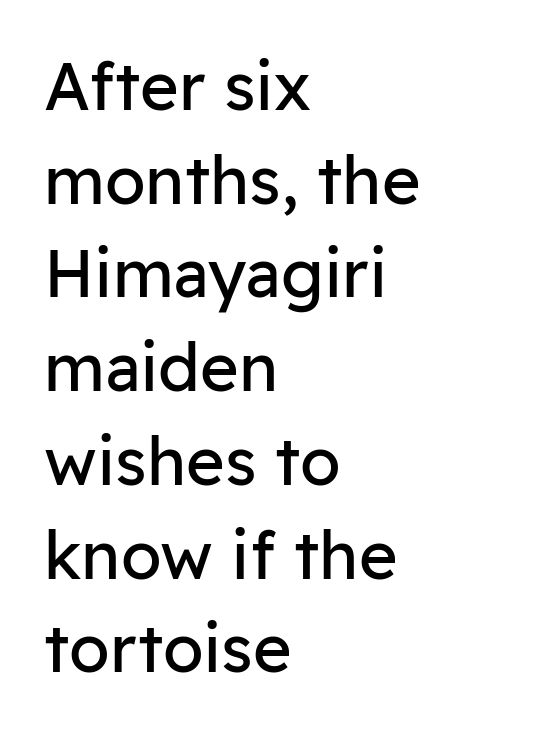
The image shows 66 px regular-weight sans-serif type, upright; set left-aligned, normal line spacing (1.42x), normal letter spacing, not underlined; low stroke contrast and a medium x-height.
